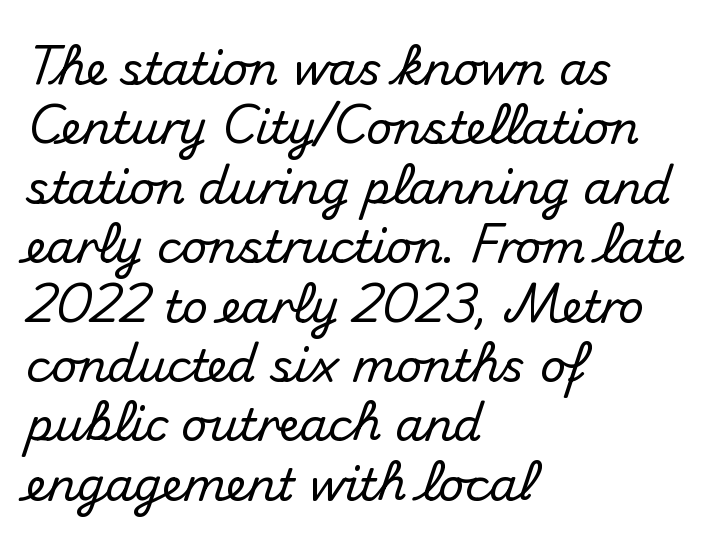
{"serif": "no", "width": "normal", "stroke_contrast": "medium", "x_height": "small", "monospaced": "no", "underline": "no", "align": "left", "line_spacing": "normal", "line_spacing_ratio": 1.32, "letter_spacing": "normal", "letter_spacing_em": 0.0, "glyph_px": 45}
